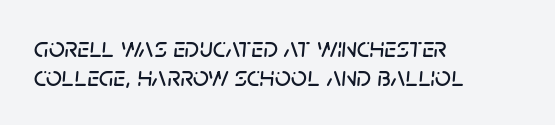
{"italic": "yes", "lean": "right", "slant_degrees": 5, "width": "normal", "stroke_contrast": "low", "x_height": "large", "monospaced": "no", "underline": "no", "align": "left", "line_spacing": "tight", "line_spacing_ratio": 1.04, "letter_spacing": "normal", "letter_spacing_em": 0.0, "glyph_px": 28}
